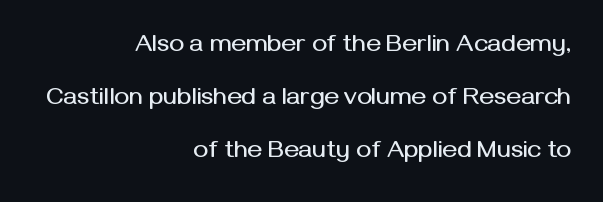
The image shows 25 px text type, upright; set right-aligned, loose line spacing (2.12x), normal letter spacing, not underlined.
